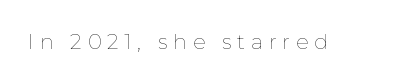
Stroke thickness stays within the range of a standard reading face or lighter. What stands out about the letter spacing? Its width — letters are far apart. A bare baseline throughout the passage. Every character sits straight up, as roman type does.
